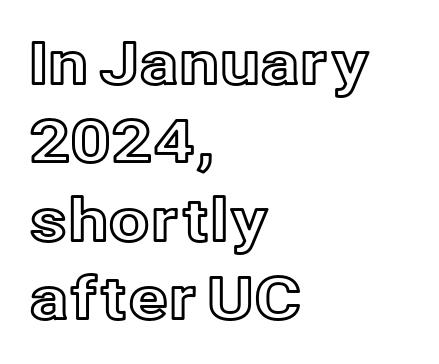
A student would call this left alignment; a typographer would say flush left, rag right. A typesetter would call this proportional, since set widths differ per character. This block has exactly the height ordinary leading produces. If you drew a line through each stem, it would be perfectly vertical. Check under the words: just untouched page. Students, note that the glyphs here touch the page at normal intervals.
